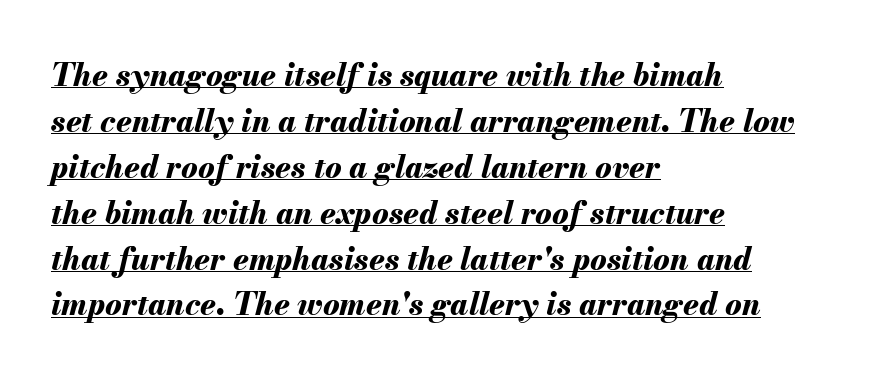
{"italic": "yes", "lean": "right", "slant_degrees": 13, "bold": "yes", "weight": "bold", "width": "normal", "stroke_contrast": "medium", "x_height": "small", "monospaced": "no", "underline": "yes", "align": "left", "line_spacing": "normal", "line_spacing_ratio": 1.48, "letter_spacing": "normal", "letter_spacing_em": 0.0, "glyph_px": 31}
